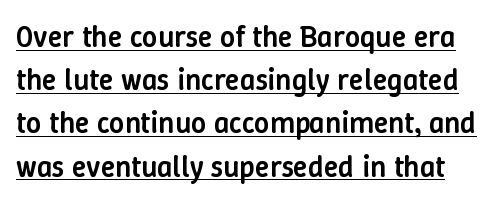
The image shows 30 px semibold type, upright; set normal line spacing (1.44x), normal letter spacing, underlined; low stroke contrast and a medium x-height.
